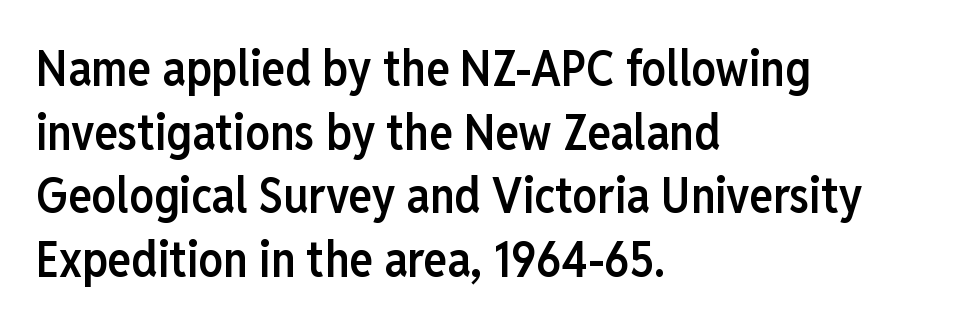
{"serif": "no", "italic": "no", "bold": "semi", "weight": "semibold", "width": "condensed", "stroke_contrast": "low", "x_height": "medium", "monospaced": "no", "underline": "no", "align": "left", "line_spacing": "normal", "line_spacing_ratio": 1.3, "letter_spacing": "normal", "letter_spacing_em": 0.0, "glyph_px": 49}
